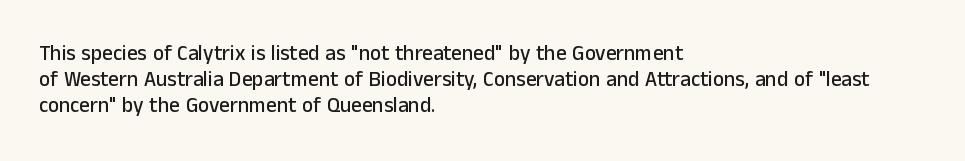
{"italic": "no", "underline": "no", "align": "left", "line_spacing_ratio": 1.24, "letter_spacing": "normal", "letter_spacing_em": 0.0, "glyph_px": 21}
